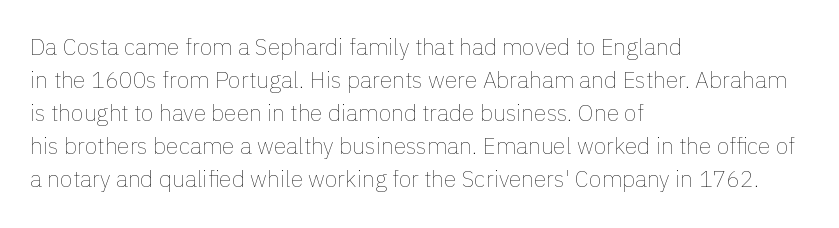
Does extra space separate the letters? No, they use regular spacing. The rendering anchors every line to the left-hand side. The axis of the letterforms is exactly vertical. These lines sit exactly where default settings would place them. Ink coverage per letter is moderate at most. Bare-footed words on every line.
